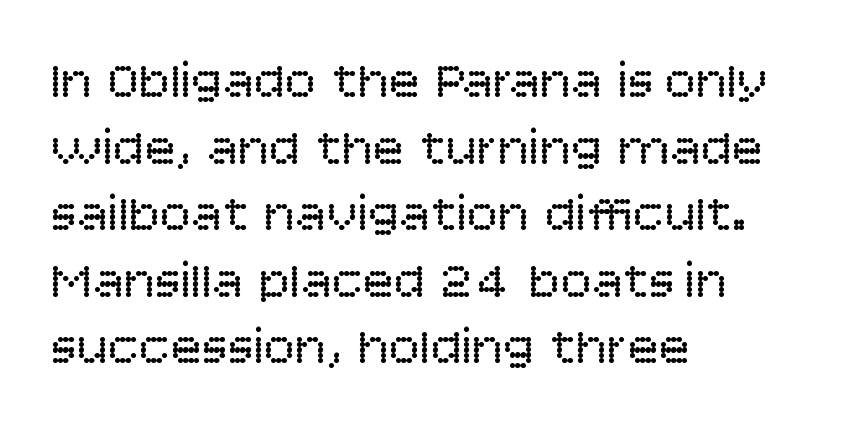
The passage shown stacks its lines at a standard gap. The passage shown is typeset with a sans-serif family. Every row of glyphs begins at an identical x-position on the left. This sample uses plain, unmodified letter spacing. Style check: upright.
